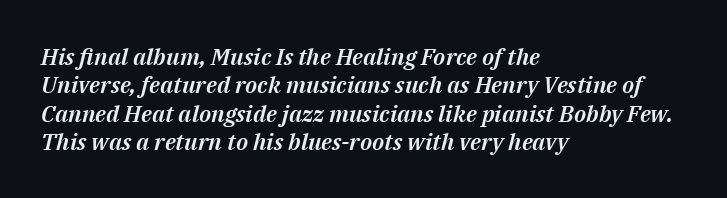
The image shows 23 px text type, italic (leaning right); set left-aligned, line spacing 1.23x, normal letter spacing, not underlined.
